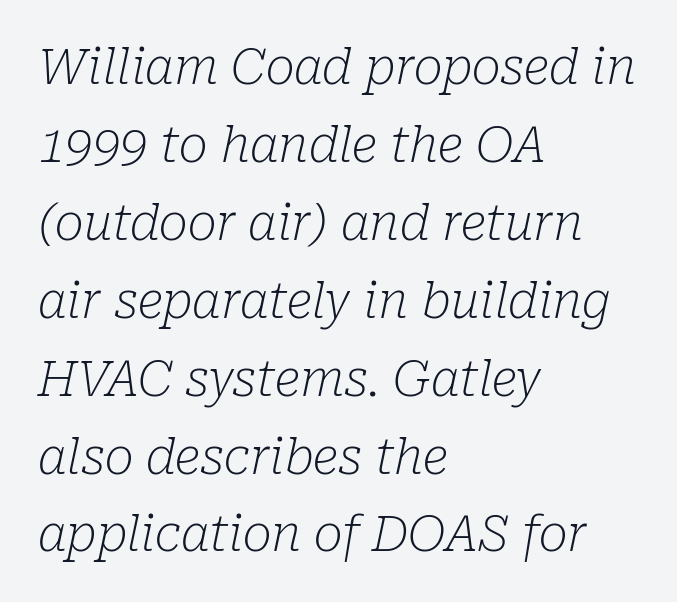
Compared with typical body copy, the letter spacing here is the same. Is this a fixed-width face? No — the glyphs have proportional, varying widths. Evenly set lines give the paragraph a standard silhouette. The typography opts for an oblique posture over an upright one.
